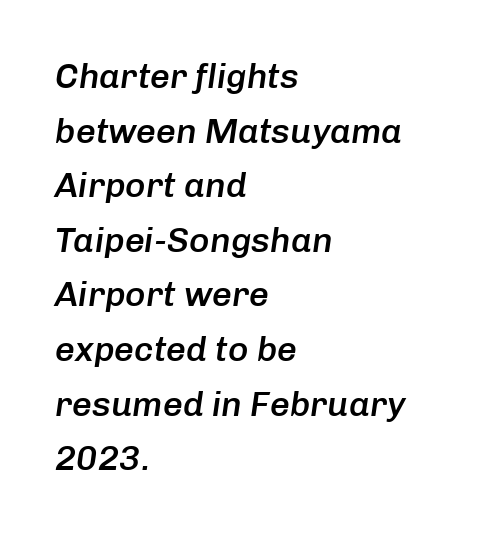
Q: Is the text bold? A: Semi-bold.
Q: Is the text italic (slanted)? A: Yes, it leans right by about 8 degrees.
Q: Is the text underlined? A: No.
Q: How is the paragraph aligned? A: Left-aligned.
Q: Is the spacing between letters normal or unusually wide? A: Normal.
Q: Is the spacing between lines tight, normal or loose? A: Normal.
Q: Width (condensed, normal, or wide)? A: Normal.
Q: Stroke contrast? A: Low.
Q: x-height? A: Medium.
Q: Monospaced? A: No.
